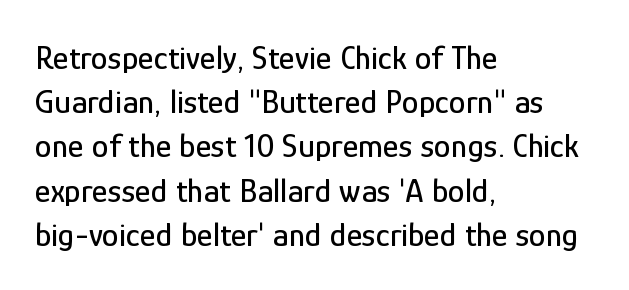
{"serif": "no", "italic": "no", "width": "condensed", "stroke_contrast": "low", "x_height": "medium", "monospaced": "no", "underline": "no", "align": "left", "line_spacing": "normal", "line_spacing_ratio": 1.3, "letter_spacing": "normal", "letter_spacing_em": 0.0, "glyph_px": 34}
